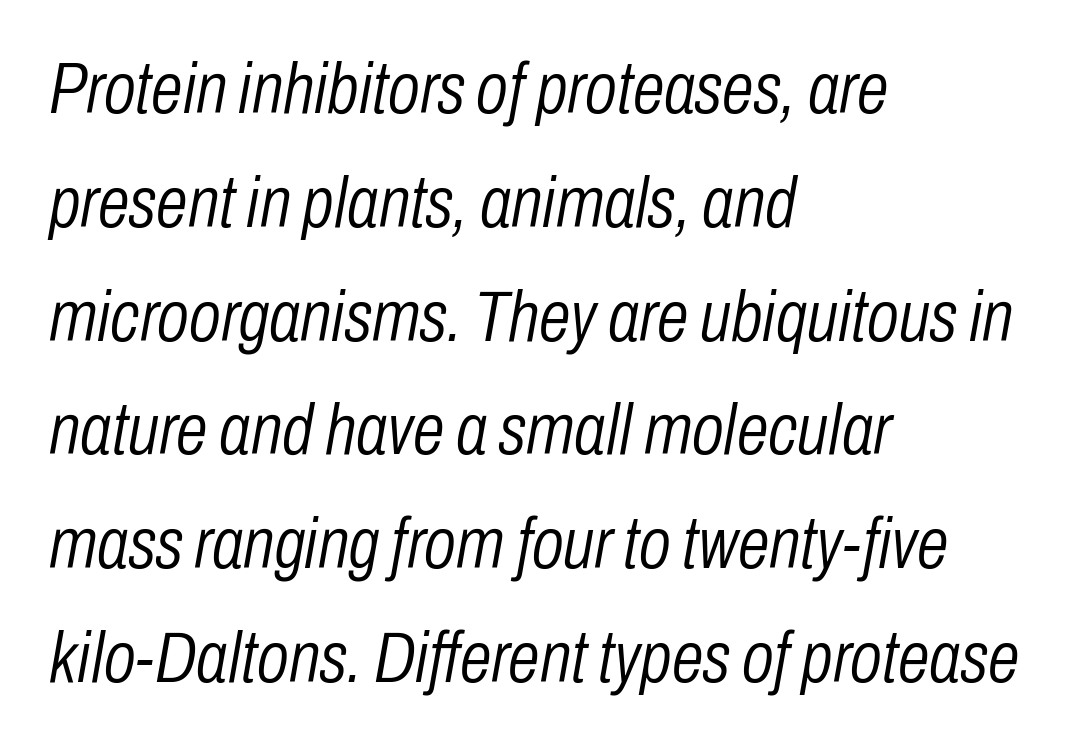
{"italic": "yes", "lean": "right", "slant_degrees": 10, "bold": "no", "weight": "light", "width": "condensed", "stroke_contrast": "low", "x_height": "medium", "monospaced": "no", "underline": "no", "align": "left", "line_spacing": "normal", "line_spacing_ratio": 1.58, "letter_spacing": "normal", "letter_spacing_em": 0.0, "glyph_px": 72}
